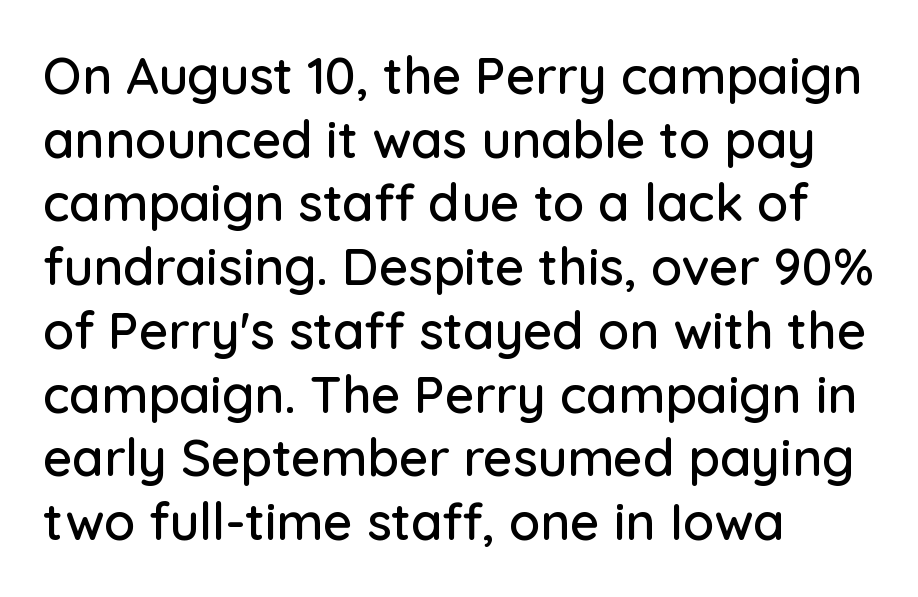
{"serif": "no", "italic": "no", "width": "normal", "stroke_contrast": "low", "x_height": "medium", "monospaced": "no", "underline": "no", "align": "left", "line_spacing": "normal", "line_spacing_ratio": 1.25, "letter_spacing": "normal", "letter_spacing_em": 0.0, "glyph_px": 51}
